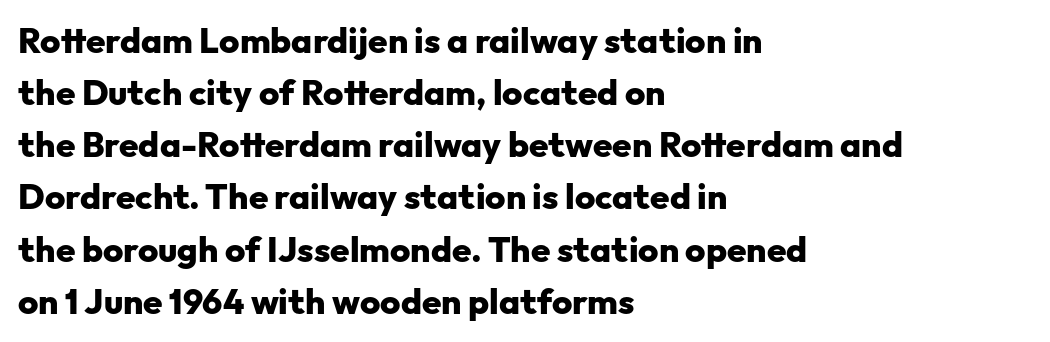
{"serif": "no", "italic": "no", "bold": "yes", "weight": "heavy", "width": "normal", "stroke_contrast": "low", "x_height": "medium", "monospaced": "no", "underline": "no", "align": "left", "line_spacing": "normal", "line_spacing_ratio": 1.49, "letter_spacing": "normal", "letter_spacing_em": 0.0, "glyph_px": 35}
